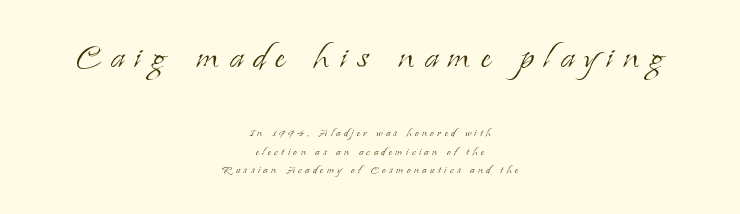
The baseline area is clear. Is this a fixed-width face? No — the glyphs have proportional, varying widths. Is the stroke heavy? The answer is a plain regular-or-lighter. The space between consecutive lines is moderate.
